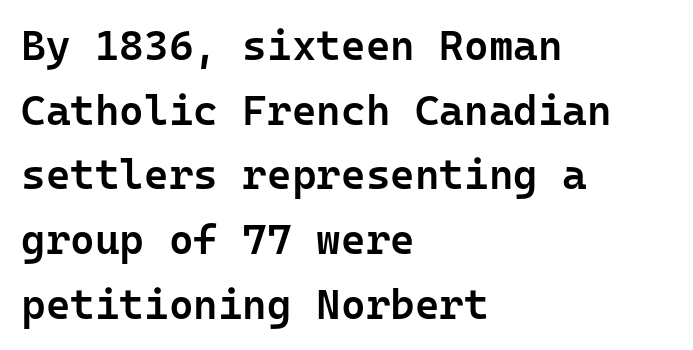
The image shows 42 px semibold sans-serif type, upright, monospaced; set left-aligned, normal line spacing (1.54x), normal letter spacing, not underlined; low stroke contrast and a medium x-height.
